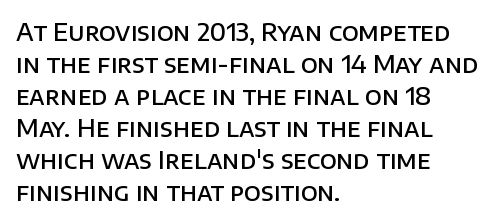
The image shows 24 px text type, upright; set left-aligned, normal line spacing (1.33x), normal letter spacing, not underlined.
